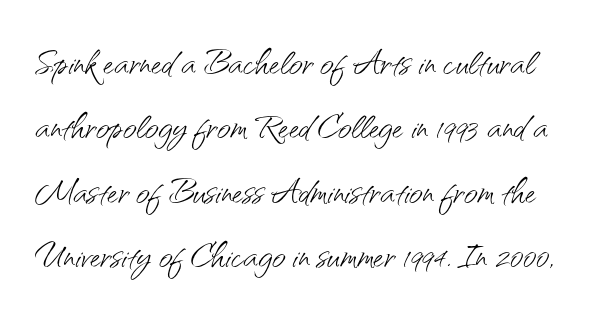
Q: Is the text bold? A: No.
Q: Is the text italic (slanted)? A: Yes.
Q: Is the typeface a serif or a sans-serif typeface? A: Sans-serif.
Q: Is the text underlined? A: No.
Q: Is the spacing between letters normal or unusually wide? A: Normal.
Q: Is the spacing between lines tight, normal or loose? A: Normal.
Q: Width (condensed, normal, or wide)? A: Normal.
Q: Stroke contrast? A: Medium.
Q: x-height? A: Small.
Q: Monospaced? A: No.
